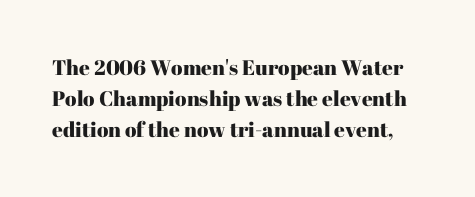
{"italic": "no", "underline": "no", "line_spacing": "normal", "line_spacing_ratio": 1.48, "letter_spacing": "normal", "letter_spacing_em": 0.0, "glyph_px": 21}
